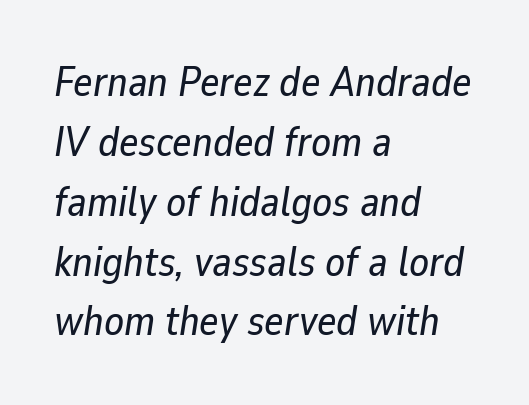
Q: Is the text italic (slanted)? A: Yes, it leans right by about 9 degrees.
Q: Is the text underlined? A: No.
Q: How is the paragraph aligned? A: Left-aligned.
Q: Is the spacing between letters normal or unusually wide? A: Normal.
Q: Is the spacing between lines tight, normal or loose? A: Normal.
Q: Width (condensed, normal, or wide)? A: Normal.
Q: Stroke contrast? A: Low.
Q: x-height? A: Medium.
Q: Monospaced? A: No.
